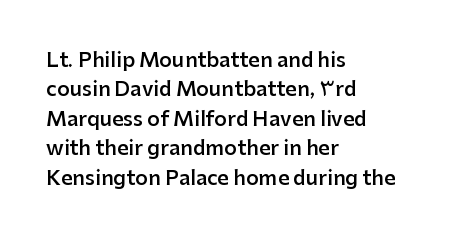
Q: Is the text bold? A: Semi-bold.
Q: Is the text italic (slanted)? A: No, it is upright.
Q: Is the text underlined? A: No.
Q: How is the paragraph aligned? A: Left-aligned.
Q: Is the spacing between letters normal or unusually wide? A: Normal.
Q: Is the spacing between lines tight, normal or loose? A: Normal.
